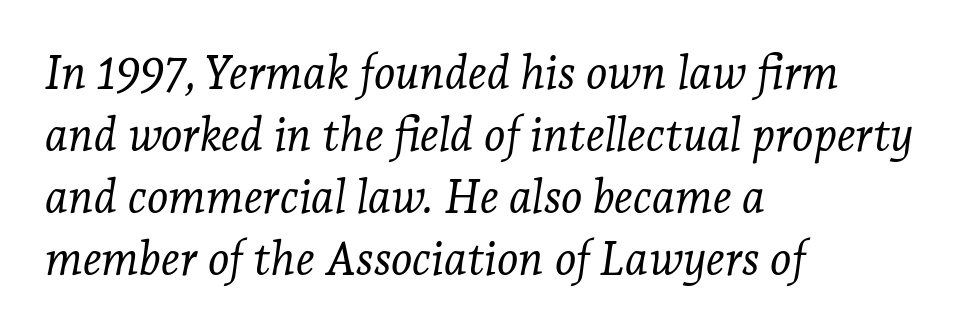
The image shows 46 px light serif type, italic (leaning right); set left-aligned, normal line spacing (1.35x), normal letter spacing, not underlined; low stroke contrast and a medium x-height.
